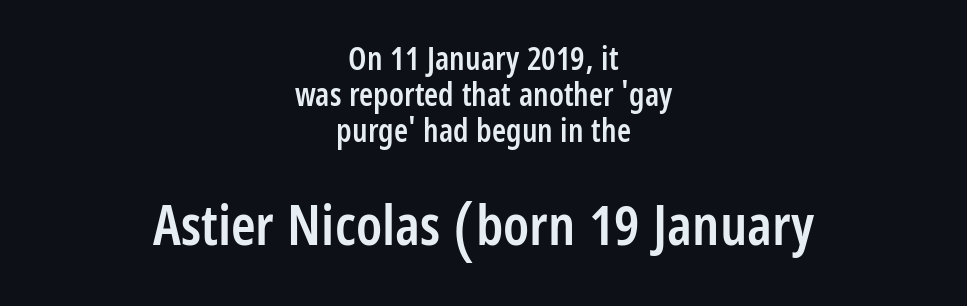
The image shows 56 px semibold, condensed sans-serif type, upright; set centered, tight line spacing (1.12x), normal letter spacing, not underlined; the second (bottom) block is 1.75x larger; low stroke contrast and a large x-height.
